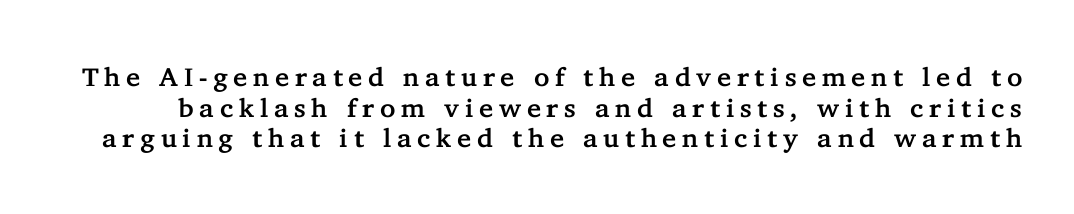
The strip under each line holds only bare page. The font's upright variant was chosen for this text. Short note: letters widely spaced.
